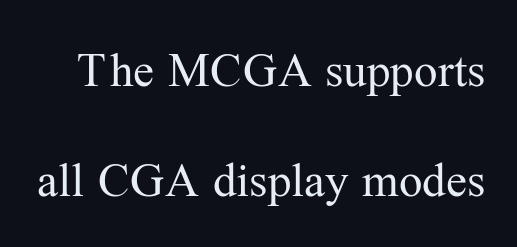
The image shows 47 px regular-weight serif type, upright; set loose line spacing (2.34x), normal letter spacing, not underlined; medium stroke contrast and a medium x-height.
